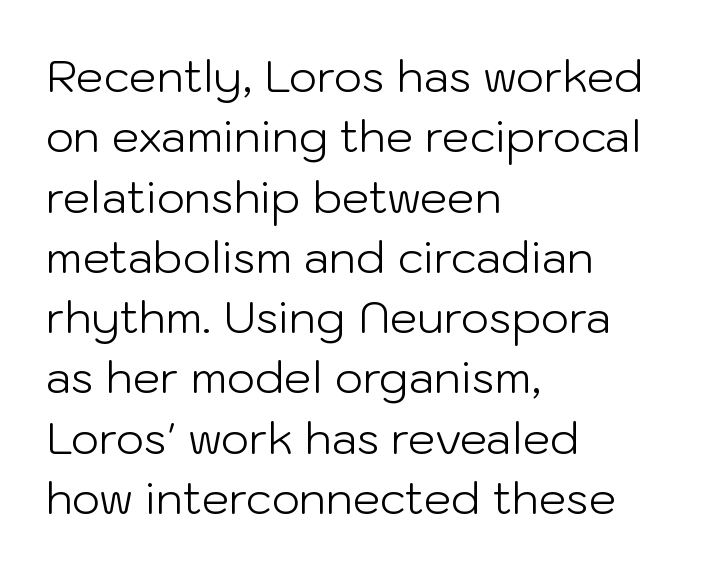
How are the letters spaced? Ordinarily, with no added tracking. The type sits square on the baseline with zero lean. The letters advance in unequal steps, a hallmark of proportional type. Glance below the letters and you will spot only blank space. These glyphs show unthickened strokes, regular width or finer.
